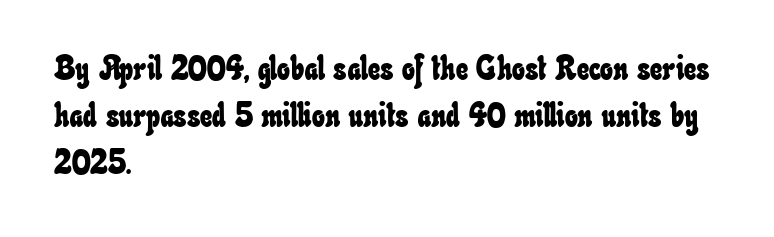
Q: Is the text underlined? A: No.
Q: How is the paragraph aligned? A: Left-aligned.
Q: Is the spacing between letters normal or unusually wide? A: Normal.
Q: Is the spacing between lines tight, normal or loose? A: Normal.
Q: Width (condensed, normal, or wide)? A: Condensed.
Q: Stroke contrast? A: Low.
Q: x-height? A: Small.
Q: Monospaced? A: No.
